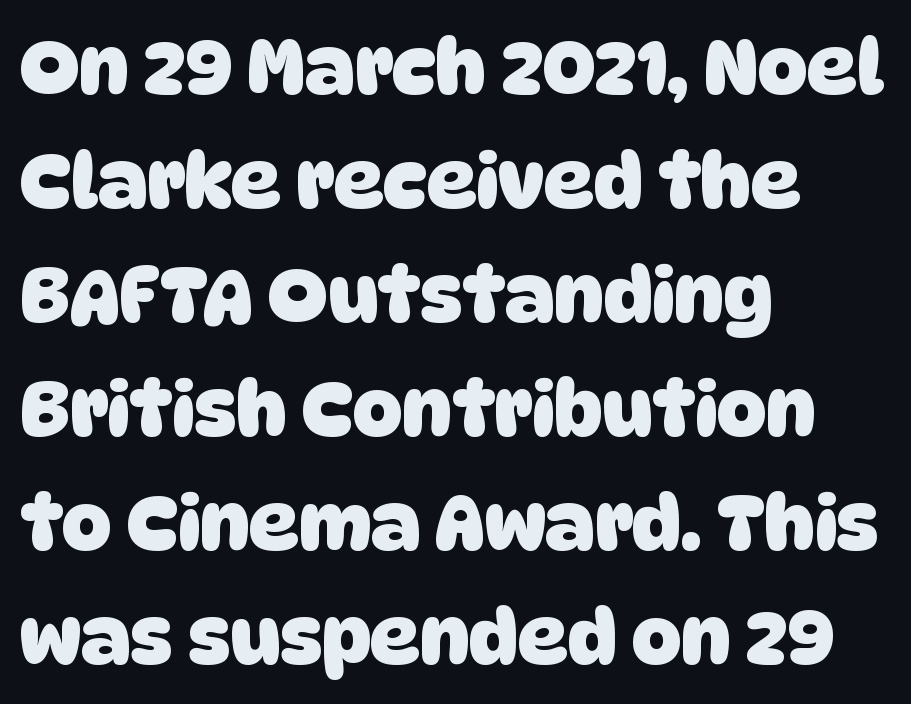
Q: Is the text bold? A: Yes.
Q: Is the typeface a serif or a sans-serif typeface? A: Sans-serif.
Q: Is the text underlined? A: No.
Q: How is the paragraph aligned? A: Left-aligned.
Q: Is the spacing between letters normal or unusually wide? A: Normal.
Q: Is the spacing between lines tight, normal or loose? A: Normal.
Q: Width (condensed, normal, or wide)? A: Normal.
Q: Stroke contrast? A: Low.
Q: x-height? A: Large.
Q: Monospaced? A: No.
